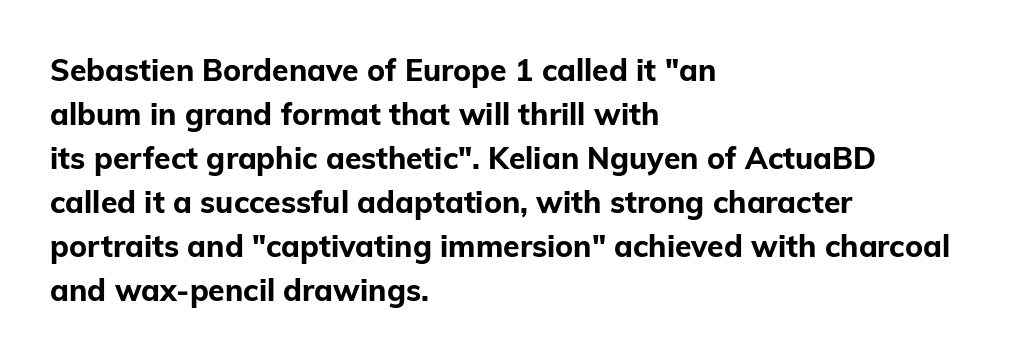
{"serif": "no", "italic": "no", "bold": "yes", "weight": "bold", "width": "normal", "stroke_contrast": "low", "x_height": "medium", "monospaced": "no", "underline": "no", "align": "left", "line_spacing": "normal", "line_spacing_ratio": 1.47, "letter_spacing": "normal", "letter_spacing_em": 0.0, "glyph_px": 30}
